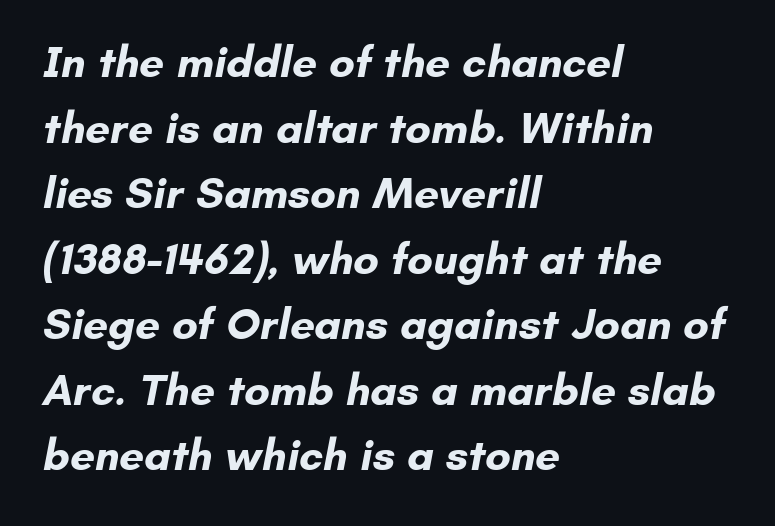
The image shows 44 px bold sans-serif type; set left-aligned, normal line spacing (1.49x), normal letter spacing, not underlined; low stroke contrast and a small x-height.
